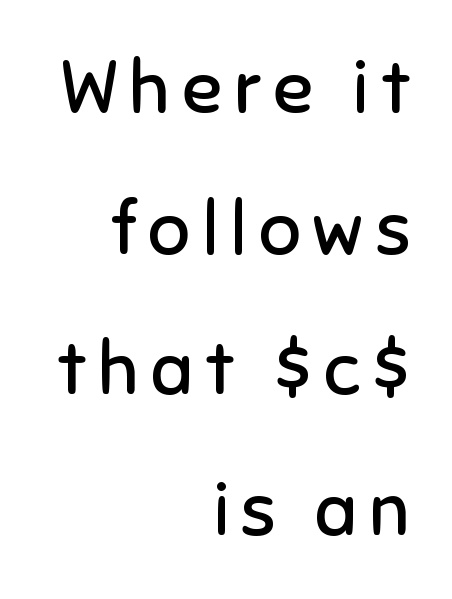
Q: Is the text bold? A: No.
Q: Is the text italic (slanted)? A: No, it is upright.
Q: Is the typeface a serif or a sans-serif typeface? A: Sans-serif.
Q: Is the text underlined? A: No.
Q: How is the paragraph aligned? A: Right-aligned.
Q: Is the spacing between lines tight, normal or loose? A: Loose.
Q: Width (condensed, normal, or wide)? A: Normal.
Q: Stroke contrast? A: Low.
Q: x-height? A: Medium.
Q: Monospaced? A: No.
